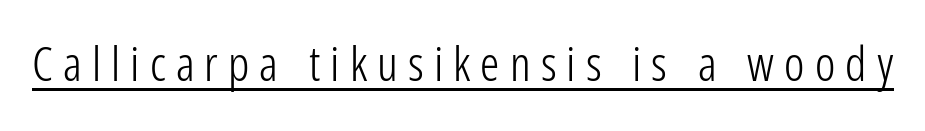
Do the characters align in a grid? No, the font is proportional. Think standard paragraph weight, or any step lighter than that. Honestly, the underline is the first thing you notice here. Italic? Not at all — the glyphs are vertical. Typographically, this falls in the sans-serif category.
